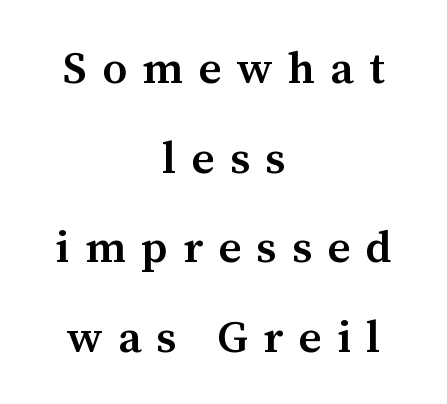
{"serif": "yes", "italic": "no", "bold": "semi", "weight": "semibold", "width": "normal", "stroke_contrast": "medium", "x_height": "medium", "monospaced": "no", "underline": "no", "align": "center", "line_spacing": "loose", "line_spacing_ratio": 1.99, "letter_spacing": "wide", "letter_spacing_em": 0.34, "glyph_px": 45}
